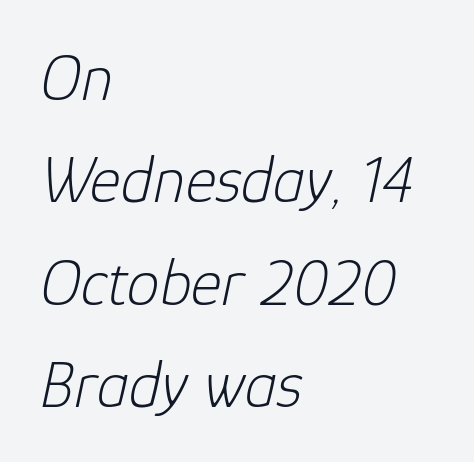
Q: Is the text bold? A: No.
Q: Is the text italic (slanted)? A: Yes, it leans right by about 12 degrees.
Q: Is the text underlined? A: No.
Q: How is the paragraph aligned? A: Left-aligned.
Q: Is the spacing between letters normal or unusually wide? A: Normal.
Q: Is the spacing between lines tight, normal or loose? A: Normal.
Q: Width (condensed, normal, or wide)? A: Normal.
Q: Stroke contrast? A: Low.
Q: x-height? A: Medium.
Q: Monospaced? A: No.
